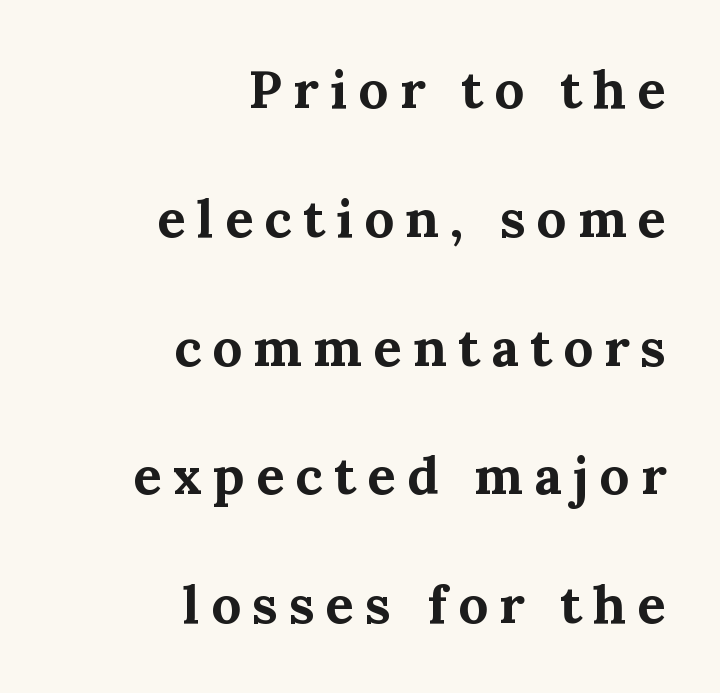
Q: Is the text bold? A: Yes.
Q: Is the text italic (slanted)? A: No, it is upright.
Q: Is the typeface a serif or a sans-serif typeface? A: Serif.
Q: Is the text underlined? A: No.
Q: How is the paragraph aligned? A: Right-aligned.
Q: Is the spacing between letters normal or unusually wide? A: Unusually wide.
Q: Is the spacing between lines tight, normal or loose? A: Loose.
Q: Width (condensed, normal, or wide)? A: Normal.
Q: Stroke contrast? A: Medium.
Q: x-height? A: Medium.
Q: Monospaced? A: No.
